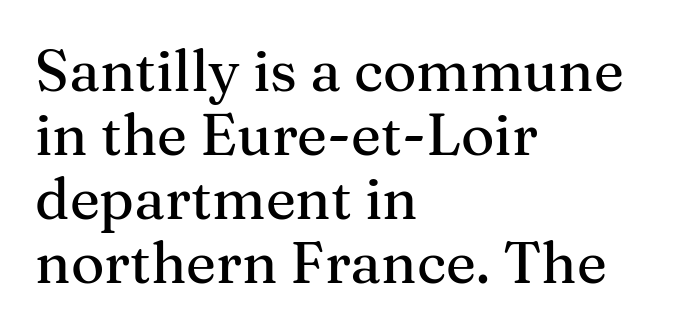
The image shows 57 px serif type, upright; set left-aligned, tight line spacing (1.12x), normal letter spacing, not underlined; medium stroke contrast and a medium x-height.
